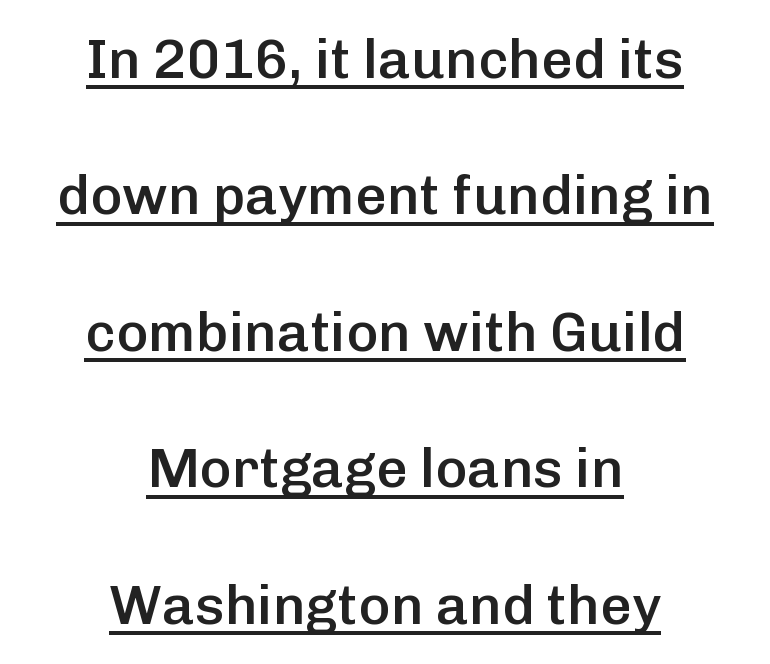
Q: Is the text bold? A: Semi-bold.
Q: Is the text italic (slanted)? A: No, it is upright.
Q: Is the typeface a serif or a sans-serif typeface? A: Sans-serif.
Q: Is the text underlined? A: Yes.
Q: How is the paragraph aligned? A: Centered.
Q: Is the spacing between letters normal or unusually wide? A: Normal.
Q: Is the spacing between lines tight, normal or loose? A: Loose.
Q: Width (condensed, normal, or wide)? A: Normal.
Q: Stroke contrast? A: Low.
Q: x-height? A: Medium.
Q: Monospaced? A: No.
